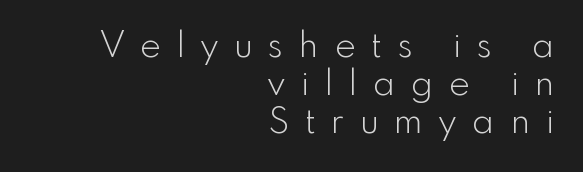
Unbolded letterforms with no extra heft. Observe the wide spacing: letters keep a clear distance from each other. This rendering employs a face without finishing strokes, i.e., a sans-serif. Underline: absent. Here the designer chose a conventional face with non-uniform glyph widths. Leading is clearly below the norm, producing a dense column.
